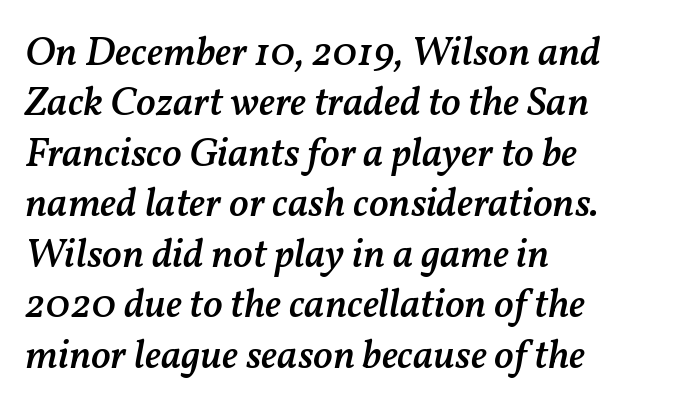
The image shows 41 px semibold type, italic (leaning right); set left-aligned, line spacing 1.23x, normal letter spacing, not underlined; medium stroke contrast and a medium x-height.
